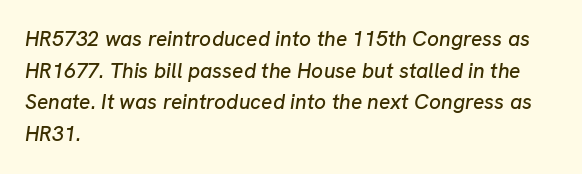
Notice how the passage keeps a crisp vertical edge on the left only. The line texture is even and compact thanks to regular tracking. It's the slanting kind of type. Whoever set this chose a conventional vertical rhythm. Underlining? Definitely not there.
